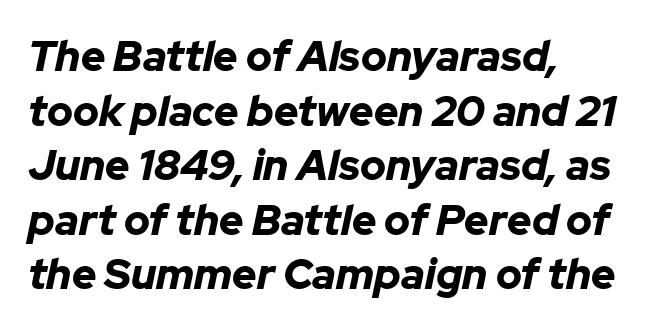
The image shows 42 px bold type, italic (leaning right); set left-aligned, normal line spacing (1.3x), normal letter spacing, not underlined; low stroke contrast and a medium x-height.
